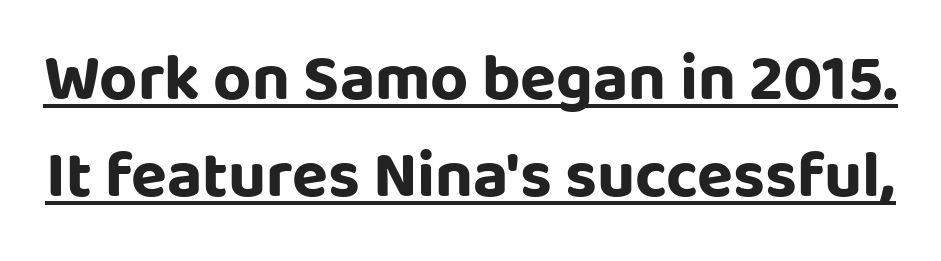
Each letter's strokes conclude bluntly, with no projecting serifs. The passage shown is emphatically bold. Spacing verdict: proportional, widths tailored to each character. A typographer would call this underscored text. Rows of type keep a routine distance in the vertical direction. It's the straight-up-and-down kind of type.
